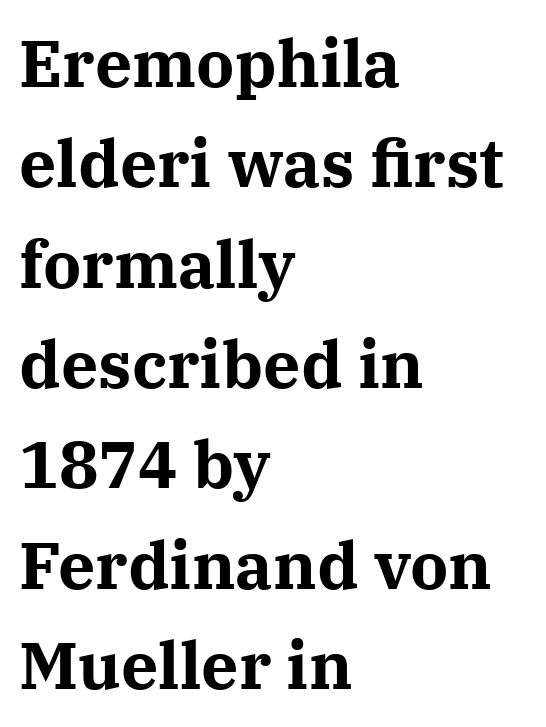
Q: Is the text bold? A: Yes.
Q: Is the text italic (slanted)? A: No, it is upright.
Q: Is the typeface a serif or a sans-serif typeface? A: Serif.
Q: Is the text underlined? A: No.
Q: How is the paragraph aligned? A: Left-aligned.
Q: Is the spacing between letters normal or unusually wide? A: Normal.
Q: Is the spacing between lines tight, normal or loose? A: Normal.
Q: Width (condensed, normal, or wide)? A: Normal.
Q: Stroke contrast? A: Medium.
Q: x-height? A: Medium.
Q: Monospaced? A: No.
